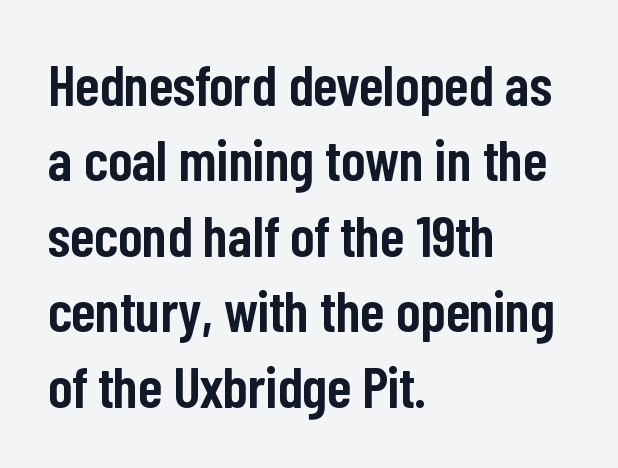
Every row of glyphs begins at an identical x-position on the left. This is the regular roman posture of the typeface. The space between consecutive lines is moderate. These lines are rendered in a variable-pitch font. You can tell from the bare stems that sans-serif type was used.
